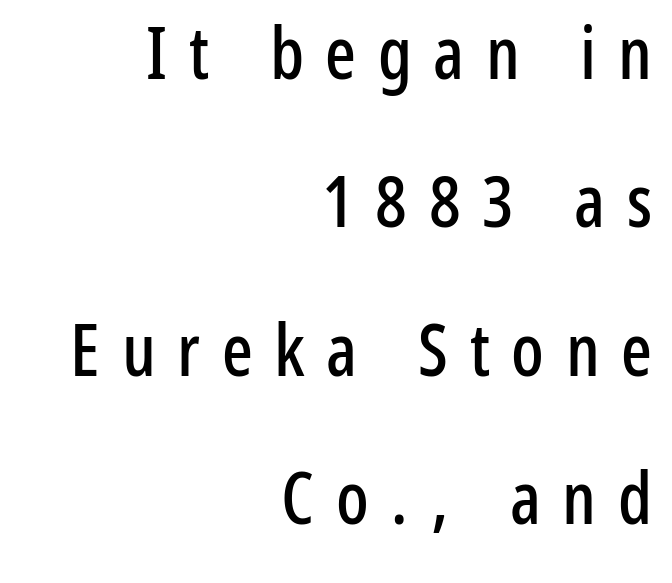
The image shows 72 px condensed sans-serif type, upright; set right-aligned, loose line spacing (2.06x), unusually wide letter spacing (+0.3 em), not underlined; low stroke contrast and a medium x-height.
